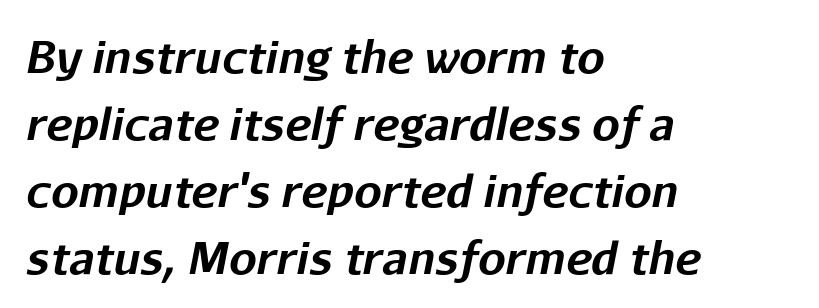
The image shows 44 px bold type, italic (leaning right); set left-aligned, normal line spacing (1.52x), normal letter spacing, not underlined; low stroke contrast and a medium x-height.
